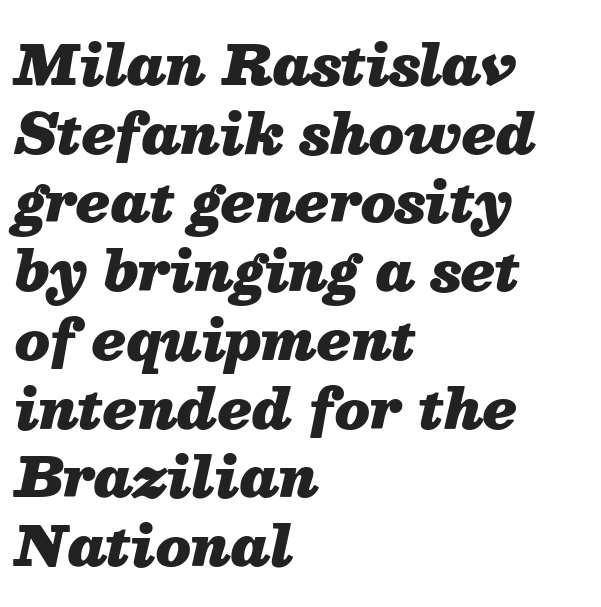
Q: Is the text bold? A: Yes.
Q: Is the text italic (slanted)? A: Yes, it leans right by about 13 degrees.
Q: Is the text underlined? A: No.
Q: How is the paragraph aligned? A: Left-aligned.
Q: Is the spacing between letters normal or unusually wide? A: Normal.
Q: Is the spacing between lines tight, normal or loose? A: Normal.
Q: Width (condensed, normal, or wide)? A: Normal.
Q: Stroke contrast? A: Medium.
Q: x-height? A: Medium.
Q: Monospaced? A: No.
